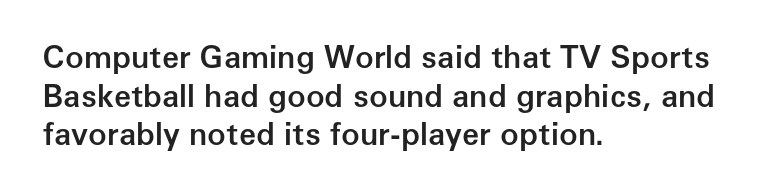
The type is set solid horizontally, with unmodified tracking. The gap between lines stays unmarked. Interline gaps are of average width in this sample. Tall strokes in this sample are plumb rather than angled. Teacher's note: observe the even left margin — that is flush-left alignment. Spacing verdict: proportional, widths tailored to each character.
